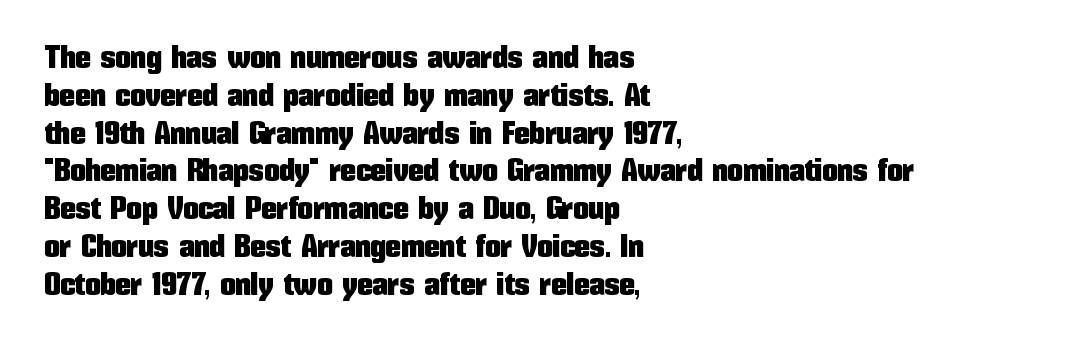
{"serif": "no", "italic": "no", "width": "condensed", "stroke_contrast": "low", "x_height": "medium", "monospaced": "no", "underline": "no", "align": "left", "line_spacing_ratio": 1.22, "letter_spacing": "normal", "letter_spacing_em": 0.0, "glyph_px": 31}
